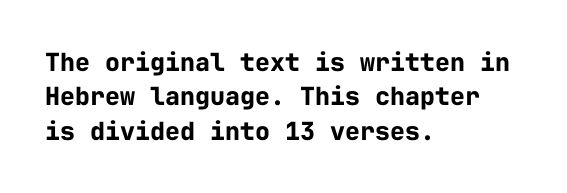
Q: Is the text bold? A: Yes.
Q: Is the text italic (slanted)? A: No, it is upright.
Q: Is the text underlined? A: No.
Q: How is the paragraph aligned? A: Left-aligned.
Q: Is the spacing between letters normal or unusually wide? A: Normal.
Q: Is the spacing between lines tight, normal or loose? A: Normal.
